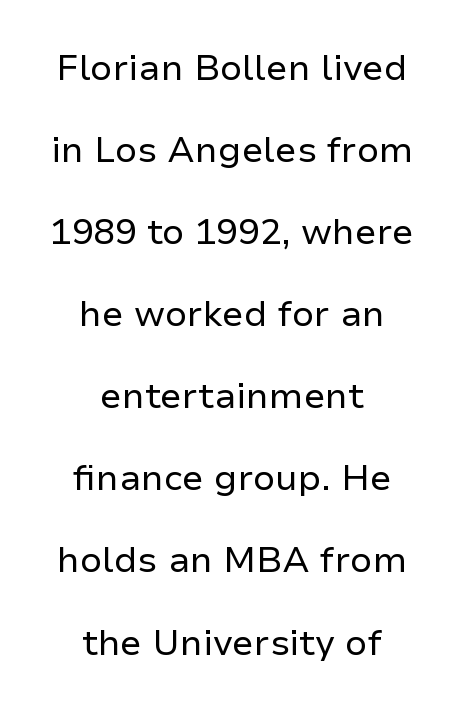
Q: Is the text bold? A: No.
Q: Is the text italic (slanted)? A: No, it is upright.
Q: Is the typeface a serif or a sans-serif typeface? A: Sans-serif.
Q: Is the text underlined? A: No.
Q: How is the paragraph aligned? A: Centered.
Q: Is the spacing between letters normal or unusually wide? A: Normal.
Q: Is the spacing between lines tight, normal or loose? A: Loose.
Q: Width (condensed, normal, or wide)? A: Normal.
Q: Stroke contrast? A: Low.
Q: x-height? A: Medium.
Q: Monospaced? A: No.
